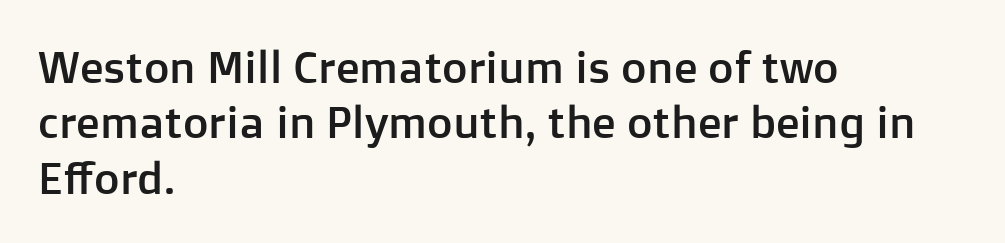
{"serif": "no", "italic": "no", "width": "normal", "stroke_contrast": "low", "x_height": "medium", "monospaced": "no", "underline": "no", "align": "left", "line_spacing": "normal", "line_spacing_ratio": 1.26, "letter_spacing": "normal", "letter_spacing_em": 0.0, "glyph_px": 44}
